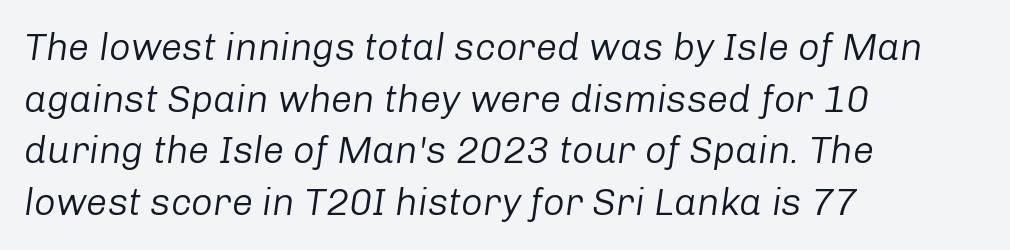
If you drew a ruler down the left edge, every line would touch it. The tracking reads as untouched default to a designer's eye. The typeface has the unassuming heft of standard copy or less. Any mark beneath the type? The region is blank. A typesetter would mark this as italic. In terms of leading, this rendering sits right in the middle.
